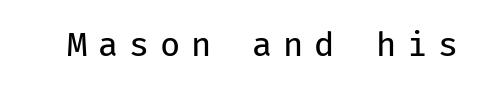
In terms of letterspacing, this is a distinctly airy, spread setting. Monospaced: the letters line up in strict vertical columns. The area under the type is left untouched. Classification — sans serif.
